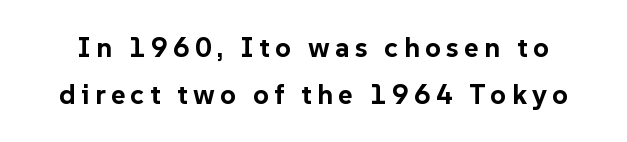
{"serif": "no", "italic": "no", "bold": "yes", "weight": "bold", "width": "normal", "stroke_contrast": "low", "x_height": "medium", "monospaced": "no", "underline": "no", "line_spacing": "normal", "line_spacing_ratio": 1.68, "glyph_px": 28}
